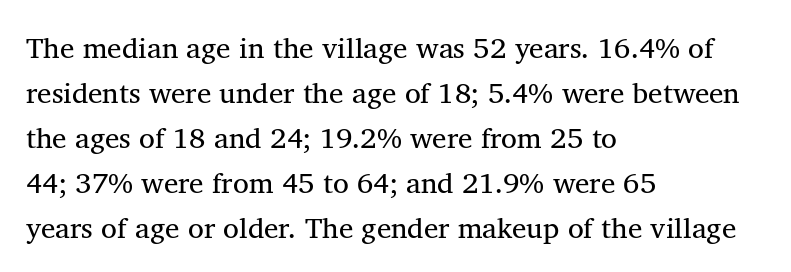
The image shows 29 px regular-weight serif type, upright; set left-aligned, normal line spacing (1.55x), normal letter spacing, not underlined; medium stroke contrast and a medium x-height.
